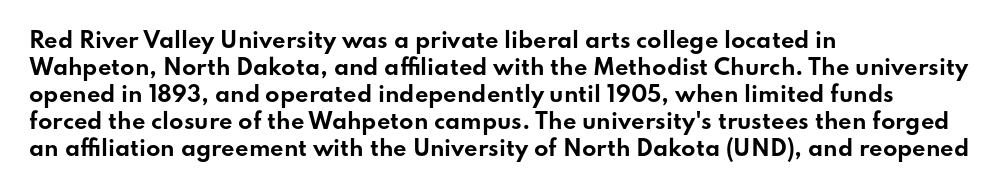
The image shows 21 px bold type, upright; set left-aligned, normal line spacing (1.29x), normal letter spacing, not underlined.
